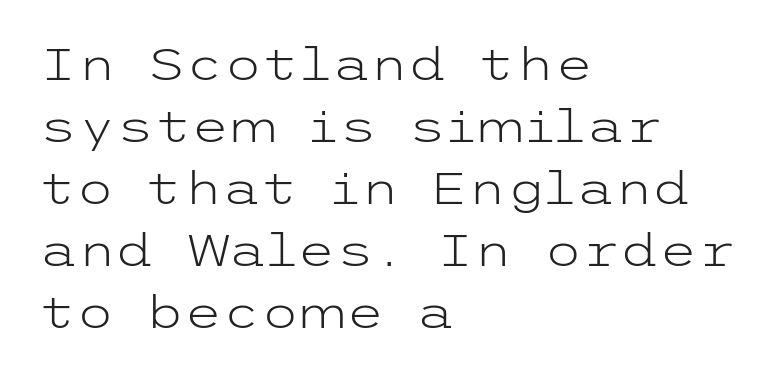
Q: Is the text bold? A: No.
Q: Is the text italic (slanted)? A: No, it is upright.
Q: Is the typeface a serif or a sans-serif typeface? A: Sans-serif.
Q: Is the text underlined? A: No.
Q: How is the paragraph aligned? A: Left-aligned.
Q: Is the spacing between letters normal or unusually wide? A: Normal.
Q: Is the spacing between lines tight, normal or loose? A: Normal.
Q: Width (condensed, normal, or wide)? A: Wide.
Q: Stroke contrast? A: Low.
Q: x-height? A: Medium.
